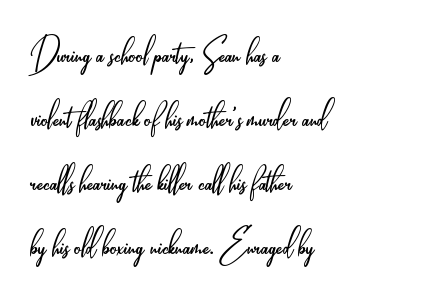
The image shows 45 px light, condensed sans-serif type; set left-aligned, normal line spacing (1.42x), normal letter spacing, not underlined; low stroke contrast and a small x-height.
